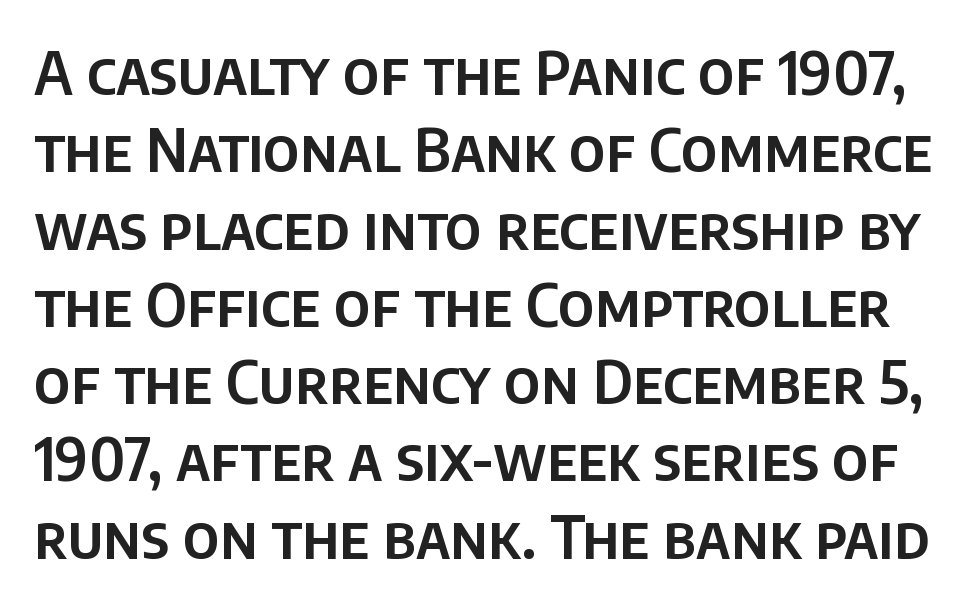
Q: Is the text italic (slanted)? A: No, it is upright.
Q: Is the typeface a serif or a sans-serif typeface? A: Sans-serif.
Q: Is the text underlined? A: No.
Q: Is the spacing between letters normal or unusually wide? A: Normal.
Q: Is the spacing between lines tight, normal or loose? A: Normal.
Q: Width (condensed, normal, or wide)? A: Normal.
Q: Stroke contrast? A: Low.
Q: x-height? A: Large.
Q: Monospaced? A: No.
